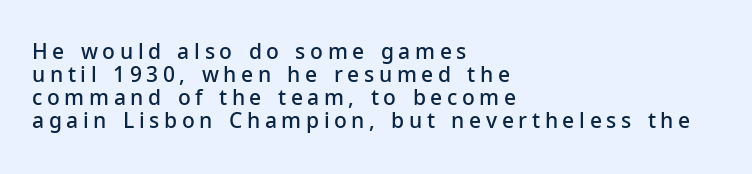
You could only call the tracking loose — the letters float apart. The lettering holds an erect, upright posture throughout. Which margin do the lines hug? The left one — the right edge is uneven. If you measured baseline to baseline, you'd find a short distance.
